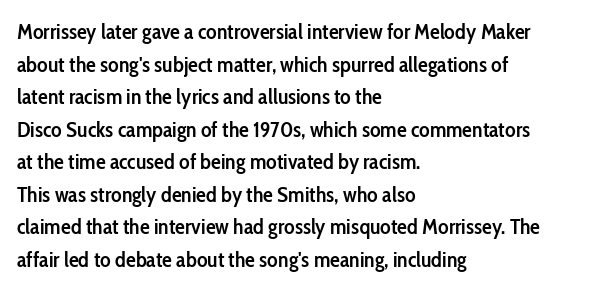
Short and long lines alike share a common starting point at left. Quick note: not italic, upright. In terms of leading, this rendering sits right in the middle. The gap between lines stays unmarked.
